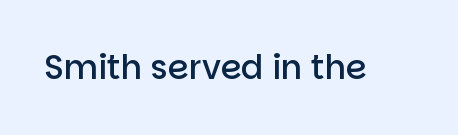
{"serif": "no", "italic": "no", "bold": "semi", "weight": "semibold", "width": "normal", "stroke_contrast": "low", "x_height": "large", "monospaced": "no", "underline": "no", "letter_spacing": "normal", "letter_spacing_em": 0.0, "glyph_px": 33}
